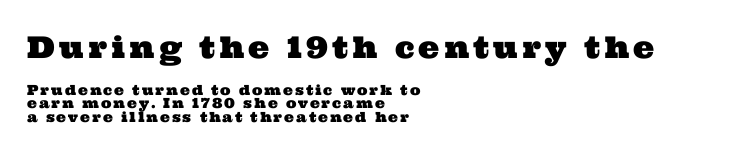
{"serif": "yes", "width": "wide", "stroke_contrast": "medium", "x_height": "medium", "monospaced": "no", "underline": "no", "align": "left", "line_spacing": "tight", "line_spacing_ratio": 0.96, "larger_block": "first", "size_ratio": 2.14, "glyph_px": 30}
